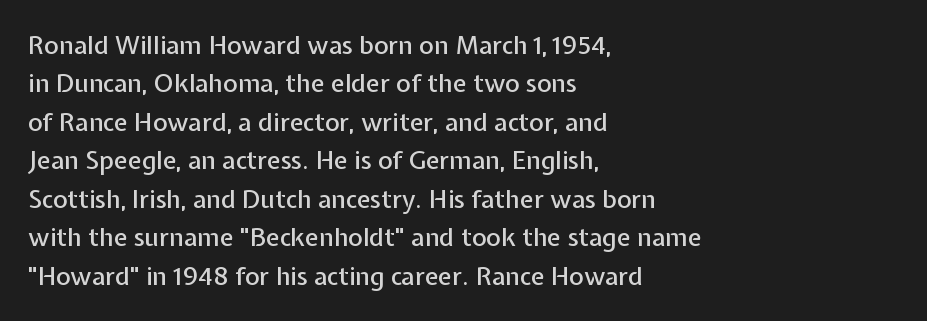
These lines stack with their left ends in a neat column. This is the regular roman posture of the typeface. Leading matches the norm, producing a regular column. No extra tracking has been applied to these lines. Type without underlining.
